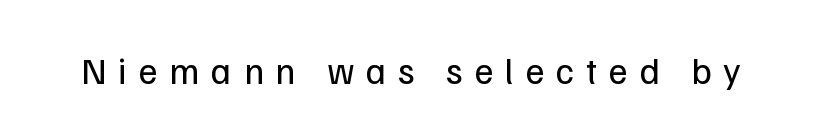
Q: Is the text bold? A: No.
Q: Is the text italic (slanted)? A: No, it is upright.
Q: Is the typeface a serif or a sans-serif typeface? A: Sans-serif.
Q: Is the text underlined? A: No.
Q: Is the spacing between letters normal or unusually wide? A: Unusually wide.
Q: Width (condensed, normal, or wide)? A: Normal.
Q: Stroke contrast? A: Low.
Q: x-height? A: Medium.
Q: Monospaced? A: No.
